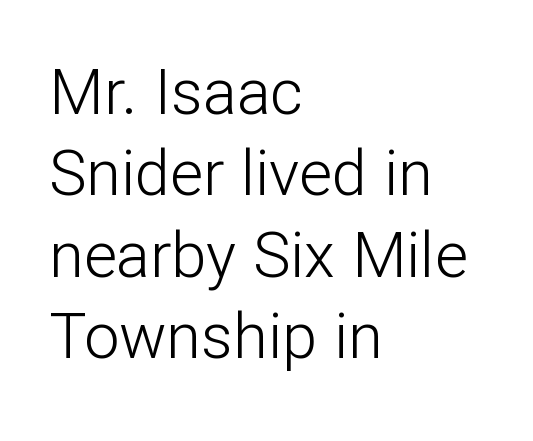
Q: Is the text bold? A: No.
Q: Is the text italic (slanted)? A: No, it is upright.
Q: Is the typeface a serif or a sans-serif typeface? A: Sans-serif.
Q: Is the text underlined? A: No.
Q: How is the paragraph aligned? A: Left-aligned.
Q: Is the spacing between letters normal or unusually wide? A: Normal.
Q: Is the spacing between lines tight, normal or loose? A: Normal.
Q: Width (condensed, normal, or wide)? A: Normal.
Q: Stroke contrast? A: Low.
Q: x-height? A: Medium.
Q: Monospaced? A: No.
